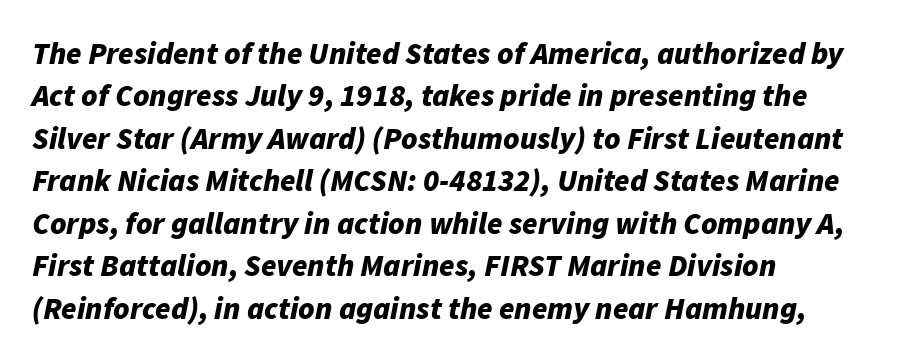
The image shows 31 px bold type, italic (leaning right); set left-aligned, normal line spacing (1.37x), normal letter spacing, not underlined; low stroke contrast and a medium x-height.
